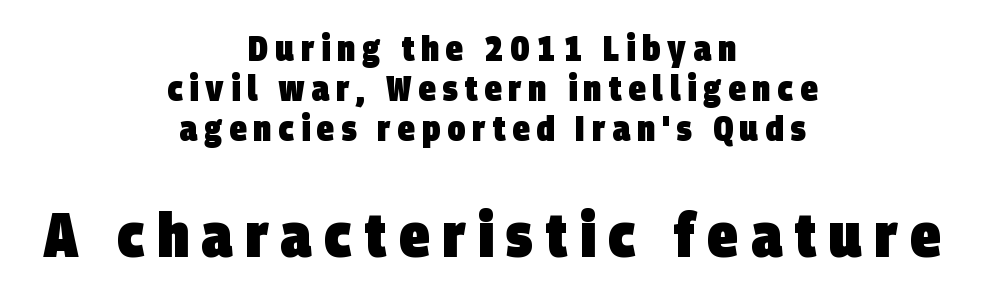
Q: Is the text bold? A: Yes.
Q: Is the typeface a serif or a sans-serif typeface? A: Sans-serif.
Q: Is the text underlined? A: No.
Q: How is the paragraph aligned? A: Centered.
Q: Is the spacing between letters normal or unusually wide? A: Unusually wide.
Q: Is the spacing between lines tight, normal or loose? A: Tight.
Q: Which block of text is set in a larger size, the first (top) or the second (bottom)? A: The second (bottom) one.
Q: Width (condensed, normal, or wide)? A: Condensed.
Q: Stroke contrast? A: Low.
Q: x-height? A: Large.
Q: Monospaced? A: No.
